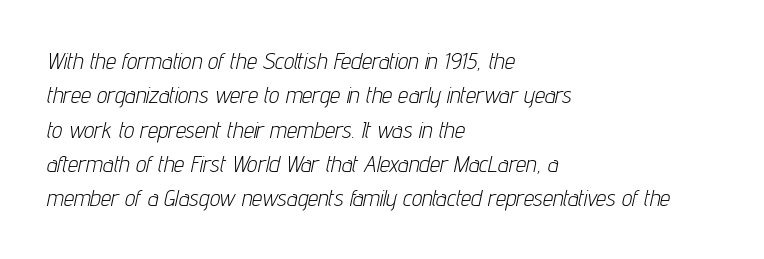
The image shows 23 px text type, italic (leaning right); set left-aligned, normal line spacing (1.49x), normal letter spacing, not underlined.
